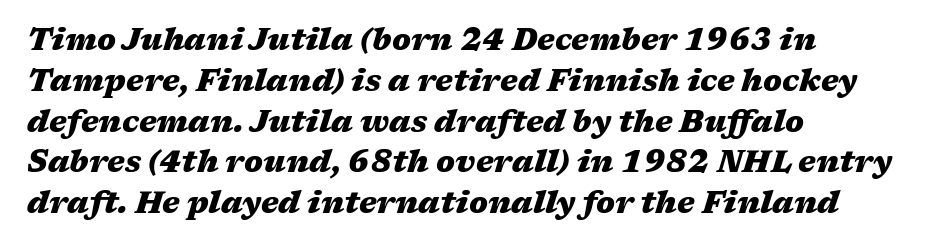
The image shows 30 px heavy, wide type, italic (leaning right); set left-aligned, normal line spacing (1.36x), normal letter spacing, not underlined; medium stroke contrast and a medium x-height.
